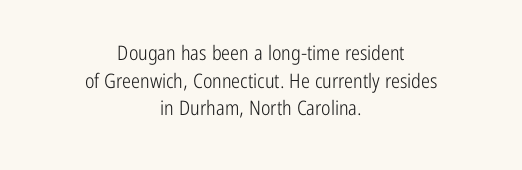
{"italic": "no", "bold": "no", "underline": "no", "align": "center", "line_spacing": "normal", "line_spacing_ratio": 1.38, "letter_spacing": "normal", "letter_spacing_em": 0.0, "glyph_px": 20}
